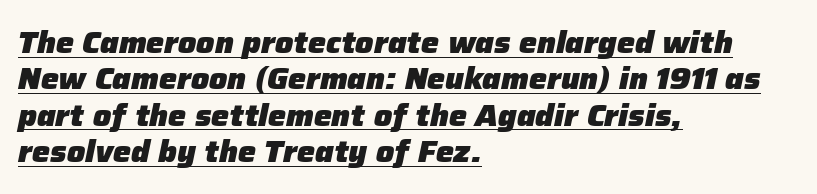
This sample carries an underscore along the baseline area. Look at the stroke-to-counter ratio: heavy, a bold. Letter spacing: default. Leftover space on each line is placed entirely after the last word. The letters advance in unequal steps, a hallmark of proportional type.
